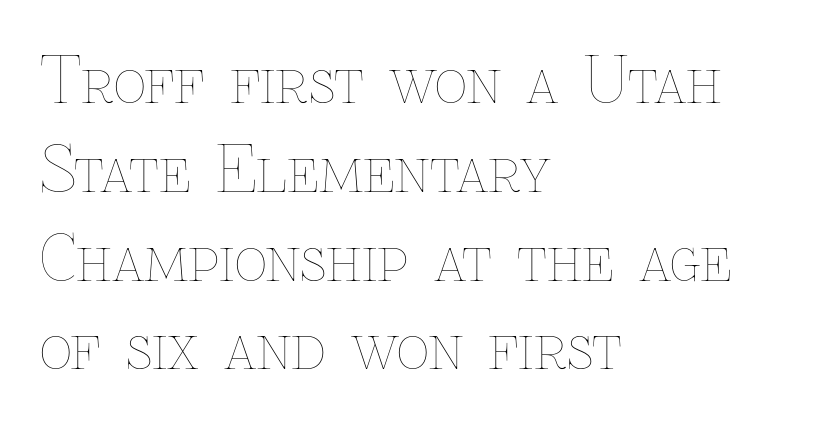
Honestly, there is no underline to notice here at all. Each letter keeps its own natural width here, so spacing adapts to shape. Tall strokes in this sample are plumb rather than angled. These lines are set flush left with a ragged right edge. In terms of letterspacing, this is plain default setting.
